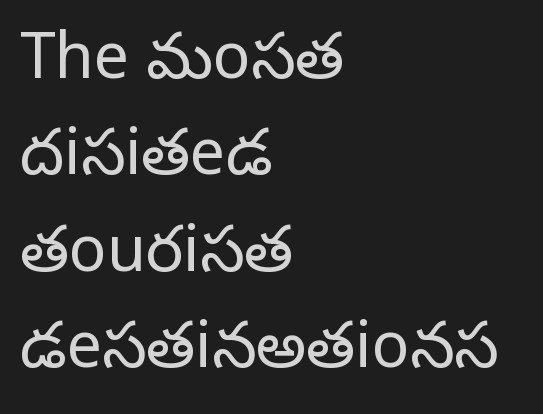
The designer left line spacing at the default. Words appear dense and cohesive because spacing is normal. The paragraph has a hard left edge and a soft right edge. Heft: none added — not bold.
